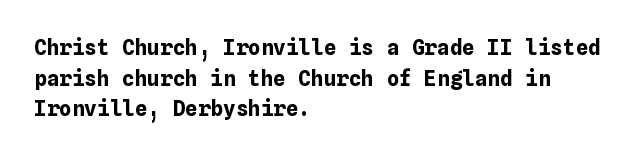
Glyph-to-glyph distance matches everyday printed text. If you drew a line through each stem, it would be perfectly vertical. Horizontal bands of white between lines are of average thickness. Type without underlining. The glyphs have the mass of a bold cut.
